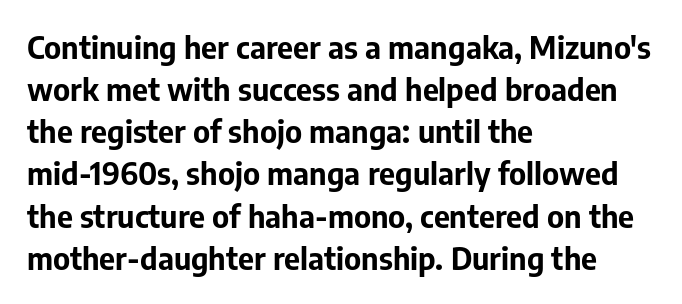
{"serif": "no", "italic": "no", "bold": "yes", "weight": "bold", "width": "normal", "stroke_contrast": "low", "x_height": "medium", "monospaced": "no", "underline": "no", "align": "left", "line_spacing": "normal", "line_spacing_ratio": 1.36, "letter_spacing": "normal", "letter_spacing_em": 0.0, "glyph_px": 31}
